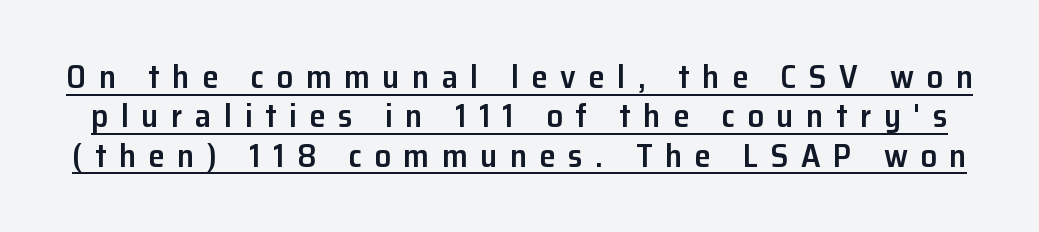
{"serif": "no", "italic": "no", "bold": "semi", "weight": "semibold", "width": "normal", "stroke_contrast": "low", "x_height": "medium", "monospaced": "no", "underline": "yes", "line_spacing_ratio": 1.19, "letter_spacing": "wide", "letter_spacing_em": 0.38, "glyph_px": 33}
